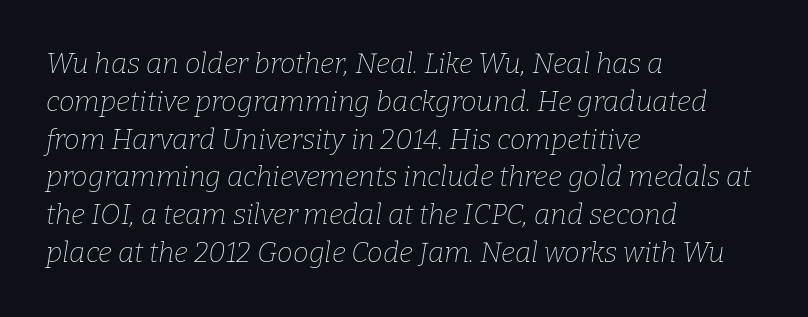
The image shows 28 px thin serif type, italic (leaning right); set left-aligned, normal line spacing (1.35x), normal letter spacing, not underlined; low stroke contrast and a medium x-height.
